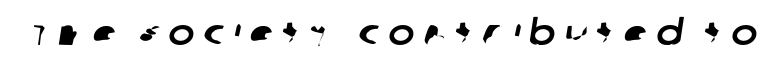
The image shows 35 px sans-serif type; set unusually wide letter spacing (+0.26 em), not underlined; low stroke contrast and a large x-height.
